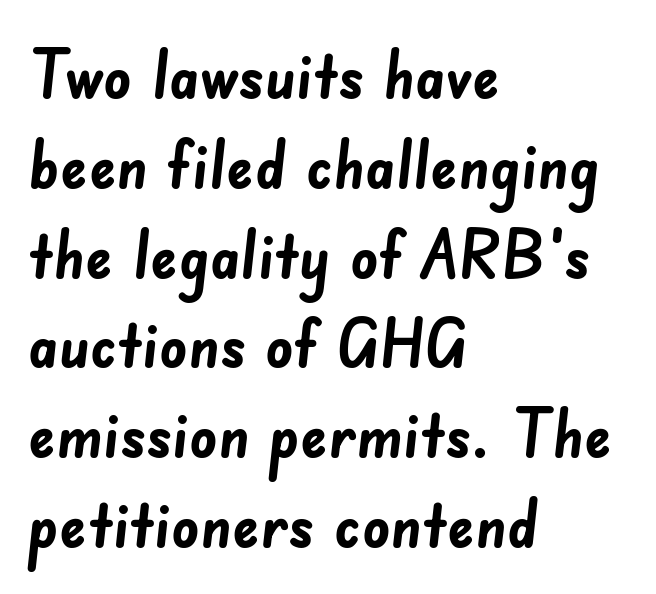
Q: Is the text bold? A: Yes.
Q: Is the typeface a serif or a sans-serif typeface? A: Sans-serif.
Q: Is the text underlined? A: No.
Q: How is the paragraph aligned? A: Left-aligned.
Q: Is the spacing between letters normal or unusually wide? A: Normal.
Q: Is the spacing between lines tight, normal or loose? A: Normal.
Q: Width (condensed, normal, or wide)? A: Normal.
Q: Stroke contrast? A: Low.
Q: x-height? A: Small.
Q: Monospaced? A: No.
